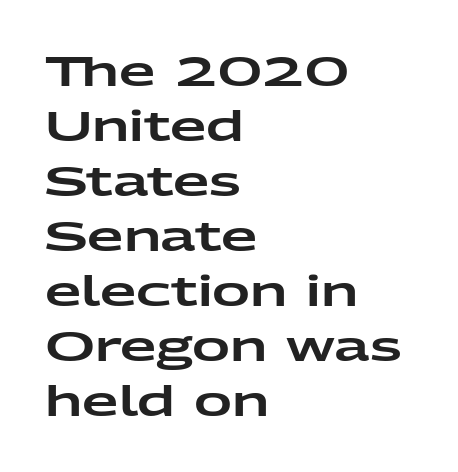
The lines sit at an ordinary, default distance from one another. Only glyphs here, with clear space below each row. These lines are rendered in a variable-pitch font. These lines keep a tight, regular rhythm from letter to letter. The letters stand straight up with perfectly vertical stems.
